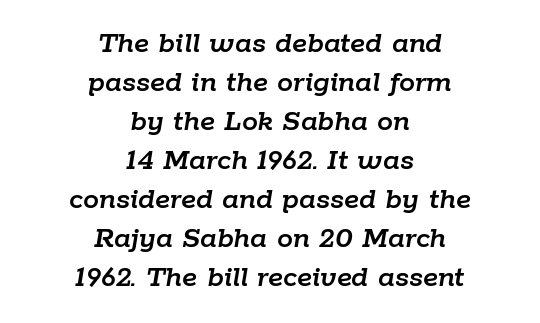
Q: Is the text italic (slanted)? A: Yes, it leans right by about 9 degrees.
Q: Is the text underlined? A: No.
Q: How is the paragraph aligned? A: Centered.
Q: Is the spacing between letters normal or unusually wide? A: Normal.
Q: Width (condensed, normal, or wide)? A: Normal.
Q: Stroke contrast? A: Low.
Q: x-height? A: Medium.
Q: Monospaced? A: No.
